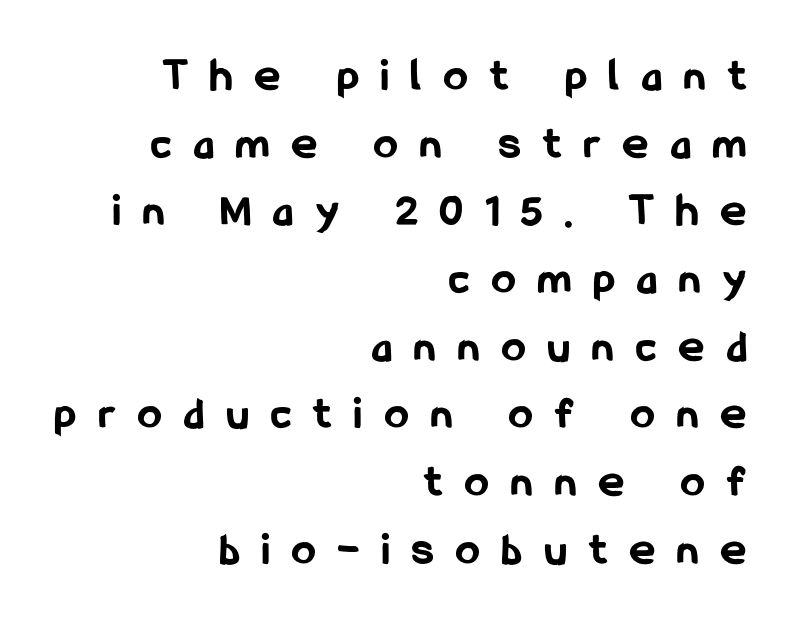
The image shows 47 px bold, condensed sans-serif type, upright; set right-aligned, normal line spacing (1.44x), unusually wide letter spacing (+0.49 em), not underlined; low stroke contrast and a medium x-height.
